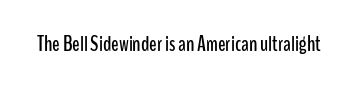
Q: Is the text italic (slanted)? A: No, it is upright.
Q: Is the text underlined? A: No.
Q: Is the spacing between letters normal or unusually wide? A: Normal.
